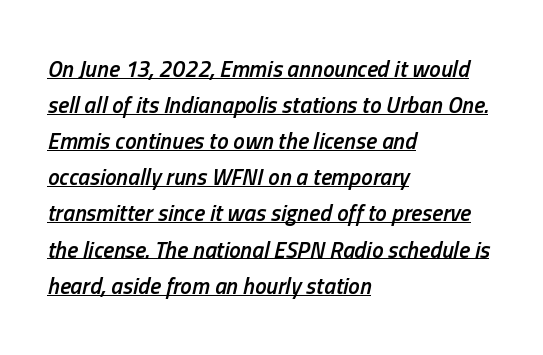
{"italic": "yes", "lean": "right", "slant_degrees": 13, "bold": "semi", "underline": "yes", "align": "left", "line_spacing": "normal", "line_spacing_ratio": 1.57, "letter_spacing": "normal", "letter_spacing_em": 0.0, "glyph_px": 23}
